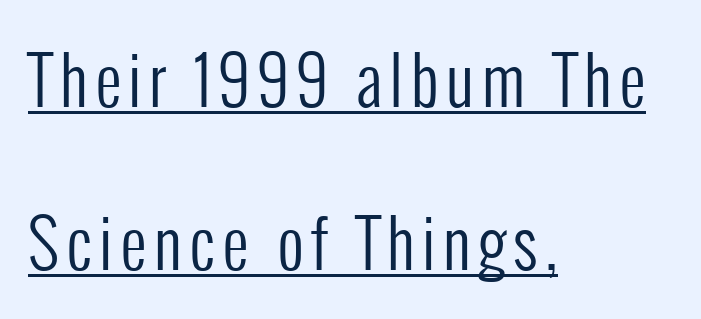
The image shows 66 px regular-weight, condensed sans-serif type, upright; set left-aligned, loose line spacing (2.47x), underlined; low stroke contrast and a medium x-height.
